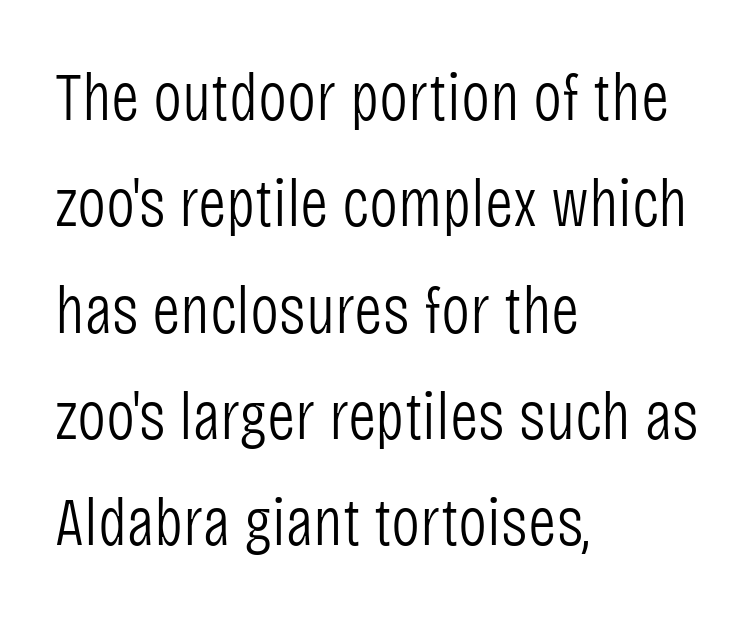
The image shows 69 px light, condensed sans-serif type, upright; set left-aligned, normal line spacing (1.54x), normal letter spacing, not underlined; low stroke contrast and a large x-height.
